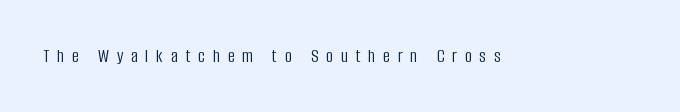
The typesetting does not lean heavy: it is not bold. Lines of text with bare space underneath. The font's upright variant was chosen for this text. Is the letter spacing exaggerated? Yes — the characters are pushed far apart.
